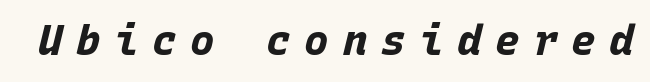
The image shows 41 px bold type, italic (leaning right), monospaced; set unusually wide letter spacing (+0.33 em), not underlined; low stroke contrast and a large x-height.
